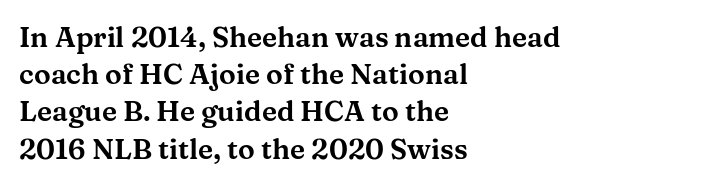
The compositor pushed each line to the left boundary. Look at the tracking — it's just the regular setting, nothing added. Serif or sans? Serif — the stroke terminals have little feet. Is there any slant? The stems are plumb. The leading is moderate, giving the passage an even texture.
